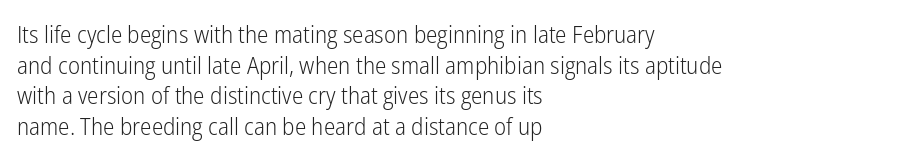
Is the type heavy? It reads as light-to-regular instead. Leftover space on each line is placed entirely after the last word. Characters follow at the spacing the type designer built in. The passage shown stacks its lines at a standard gap.
